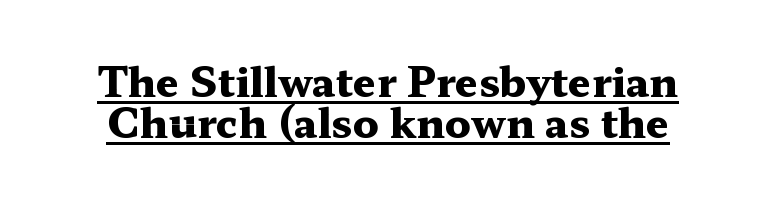
{"serif": "yes", "italic": "no", "bold": "yes", "weight": "heavy", "width": "wide", "stroke_contrast": "medium", "x_height": "medium", "monospaced": "no", "underline": "yes", "line_spacing": "tight", "line_spacing_ratio": 0.99, "letter_spacing": "normal", "letter_spacing_em": 0.0, "glyph_px": 41}
